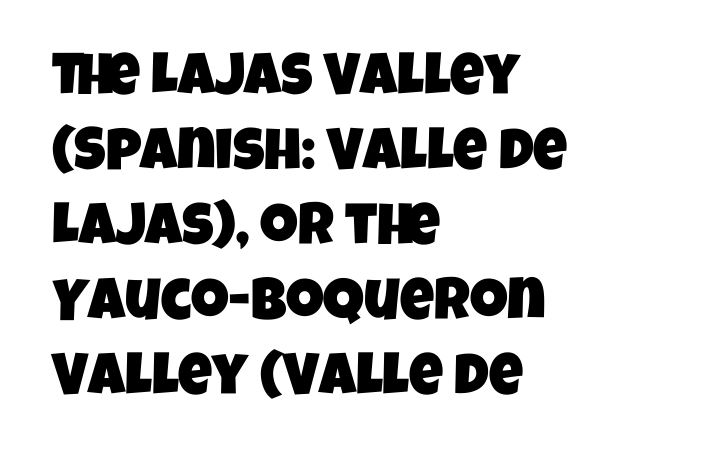
{"serif": "no", "width": "condensed", "stroke_contrast": "low", "x_height": "large", "monospaced": "no", "underline": "no", "align": "left", "line_spacing": "normal", "line_spacing_ratio": 1.27, "letter_spacing": "normal", "letter_spacing_em": 0.0, "glyph_px": 59}
